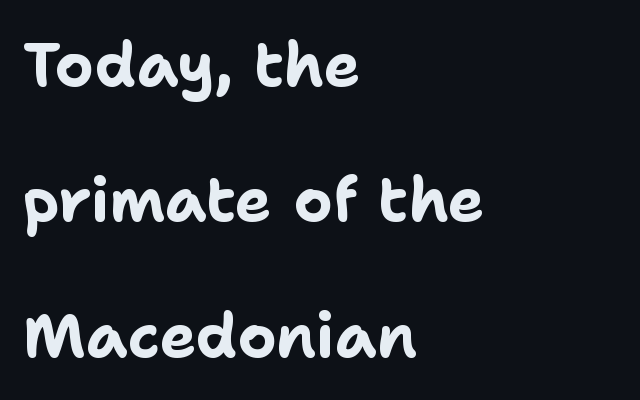
The image shows 61 px bold sans-serif type, upright; set left-aligned, loose line spacing (2.22x), normal letter spacing, not underlined; low stroke contrast and a medium x-height.
